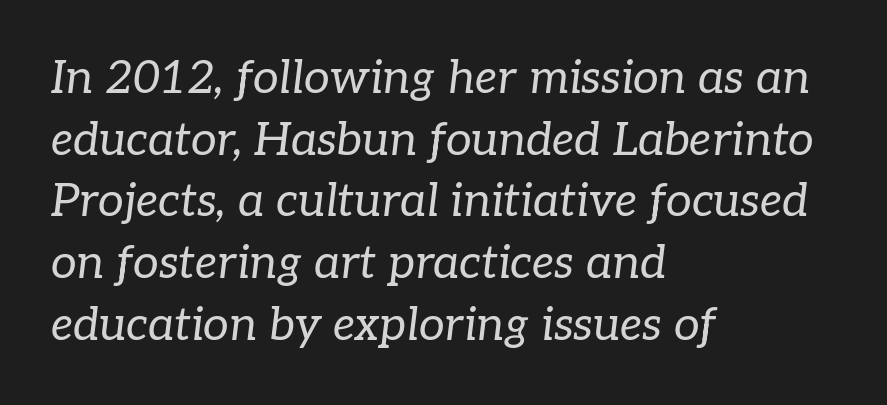
{"serif": "yes", "italic": "yes", "lean": "right", "slant_degrees": 7, "bold": "no", "weight": "regular", "width": "normal", "stroke_contrast": "low", "x_height": "medium", "monospaced": "no", "underline": "no", "align": "left", "line_spacing": "normal", "line_spacing_ratio": 1.34, "letter_spacing": "normal", "letter_spacing_em": 0.0, "glyph_px": 46}
